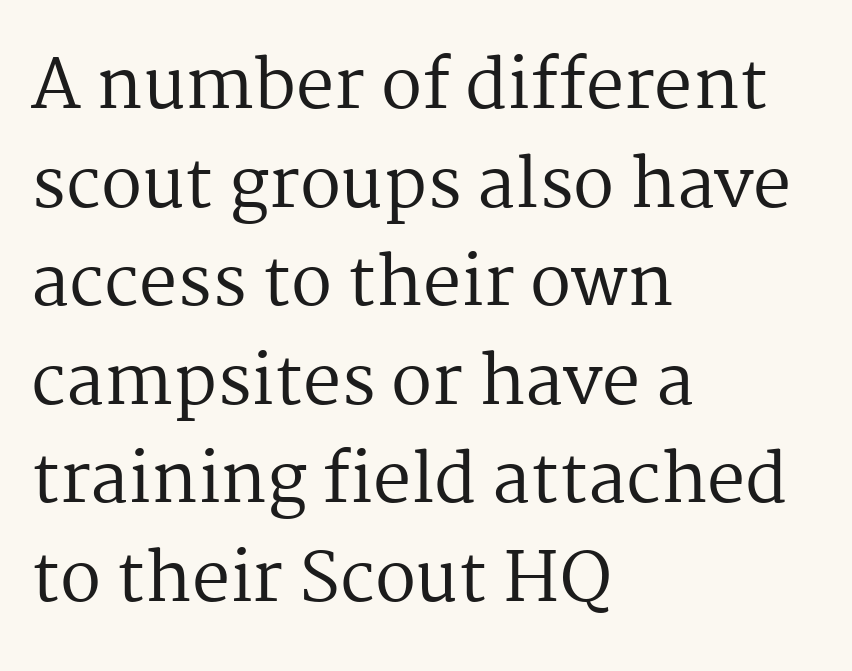
Unmarked baselines from the first word to the last. The strokes are not fattened; the text isn't bold. The letters stand upright; this is a roman face. These lines are rendered in a variable-pitch font. Regarding serifs, this sample has them. The rendering anchors every line to the left-hand side.
